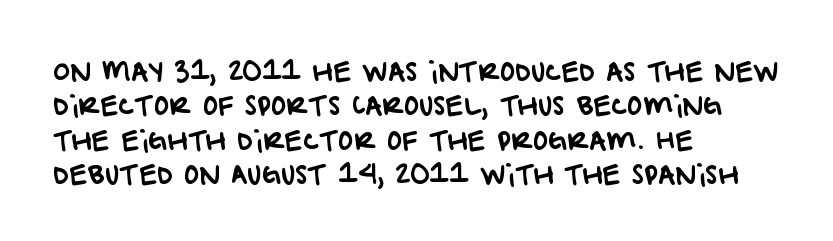
{"underline": "no", "align": "left", "line_spacing": "normal", "line_spacing_ratio": 1.32, "letter_spacing": "normal", "letter_spacing_em": 0.0, "glyph_px": 26}
